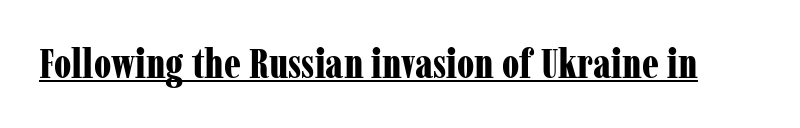
{"serif": "yes", "italic": "no", "bold": "yes", "weight": "bold", "width": "condensed", "stroke_contrast": "low", "x_height": "medium", "monospaced": "no", "underline": "yes", "letter_spacing": "normal", "letter_spacing_em": 0.0, "glyph_px": 41}
